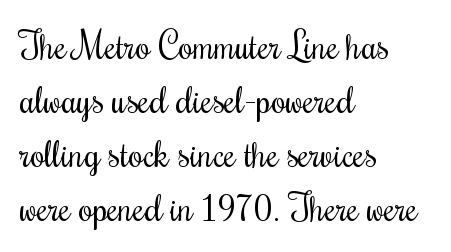
{"serif": "yes", "bold": "no", "weight": "regular", "width": "condensed", "stroke_contrast": "medium", "x_height": "small", "monospaced": "no", "underline": "no", "align": "left", "line_spacing": "normal", "line_spacing_ratio": 1.46, "letter_spacing": "normal", "letter_spacing_em": 0.0, "glyph_px": 37}
